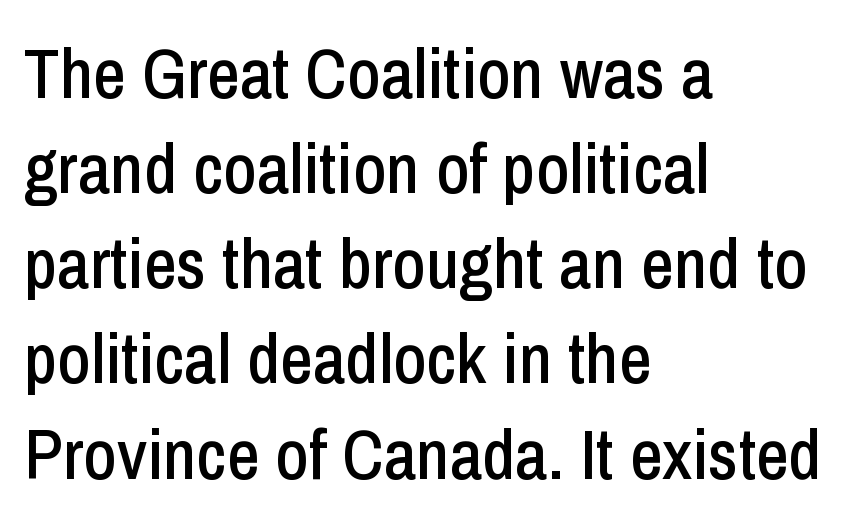
The image shows 71 px condensed sans-serif type, upright; set left-aligned, normal line spacing (1.34x), normal letter spacing, not underlined; low stroke contrast and a medium x-height.
